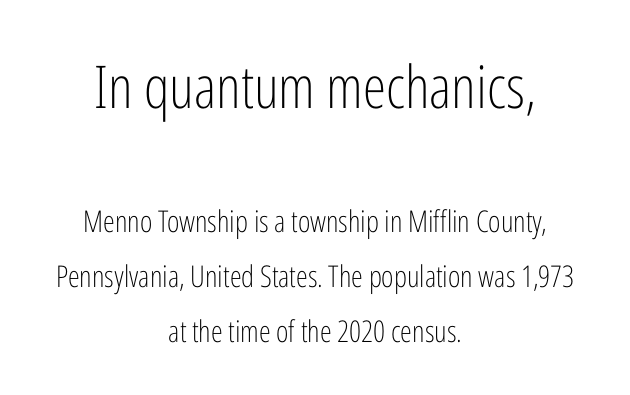
{"serif": "no", "italic": "no", "bold": "no", "weight": "light", "width": "condensed", "stroke_contrast": "low", "x_height": "medium", "monospaced": "no", "underline": "no", "align": "center", "line_spacing_ratio": 1.83, "letter_spacing": "normal", "letter_spacing_em": 0.0, "larger_block": "first", "size_ratio": 1.97, "glyph_px": 59}
